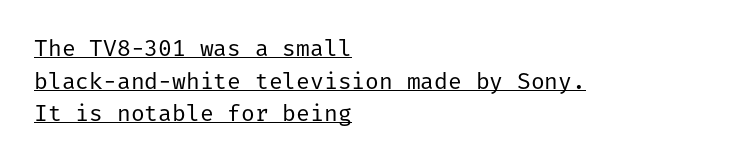
Q: Is the text bold? A: No.
Q: Is the text italic (slanted)? A: No, it is upright.
Q: Is the text underlined? A: Yes.
Q: How is the paragraph aligned? A: Left-aligned.
Q: Is the spacing between letters normal or unusually wide? A: Normal.
Q: Is the spacing between lines tight, normal or loose? A: Normal.
